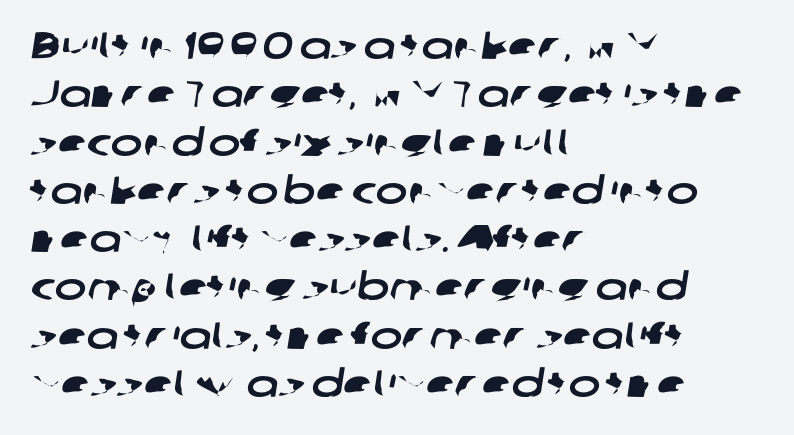
{"serif": "no", "width": "wide", "stroke_contrast": "low", "x_height": "medium", "monospaced": "no", "underline": "no", "align": "left", "line_spacing": "normal", "line_spacing_ratio": 1.27, "letter_spacing": "normal", "letter_spacing_em": 0.0, "glyph_px": 38}
